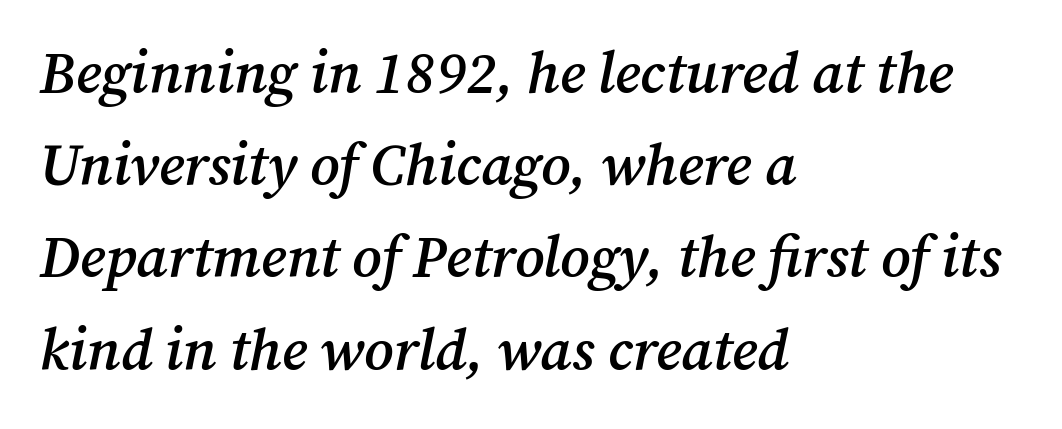
The foot of each line stays bare and open. I'd call this a serif setting — the letters wear small feet. Spacing verdict: proportional, widths tailored to each character. This is moderately heavy type, rendered in semibold. The lines are quadded left. Regarding leading, the lines here are spaced in the standard way.
